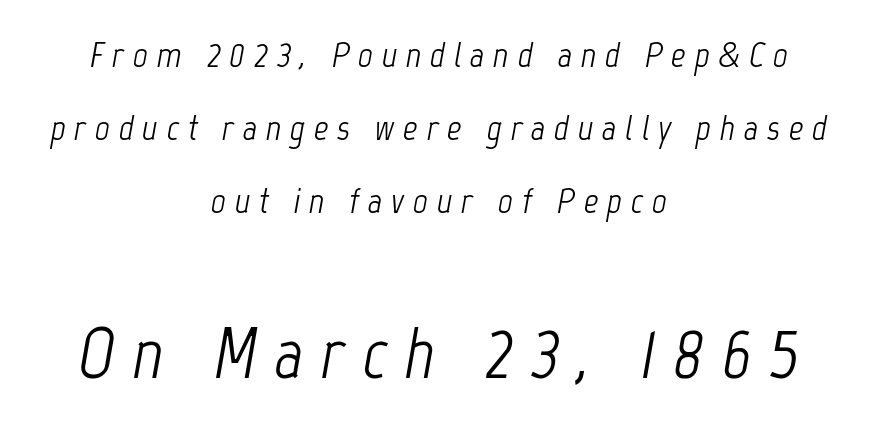
Q: Is the text bold? A: No.
Q: Is the text italic (slanted)? A: Yes, it leans right by about 12 degrees.
Q: Is the text underlined? A: No.
Q: How is the paragraph aligned? A: Centered.
Q: Is the spacing between letters normal or unusually wide? A: Unusually wide.
Q: Is the spacing between lines tight, normal or loose? A: Loose.
Q: Which block of text is set in a larger size, the first (top) or the second (bottom)? A: The second (bottom) one.
Q: Width (condensed, normal, or wide)? A: Condensed.
Q: Stroke contrast? A: Low.
Q: x-height? A: Medium.
Q: Monospaced? A: No.
